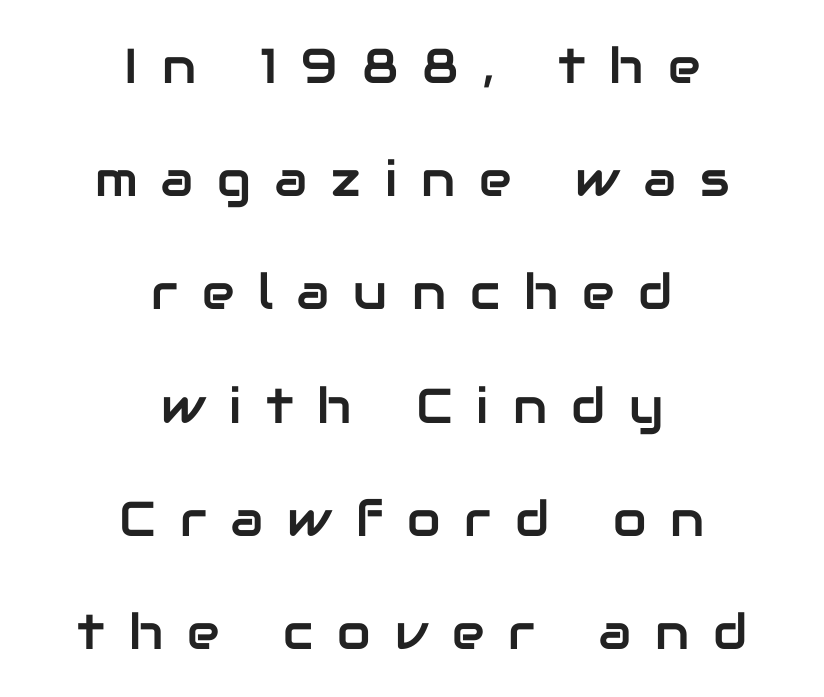
{"serif": "no", "italic": "no", "width": "normal", "stroke_contrast": "low", "x_height": "medium", "monospaced": "no", "underline": "no", "align": "center", "line_spacing": "loose", "line_spacing_ratio": 2.31, "letter_spacing": "wide", "letter_spacing_em": 0.49, "glyph_px": 49}
